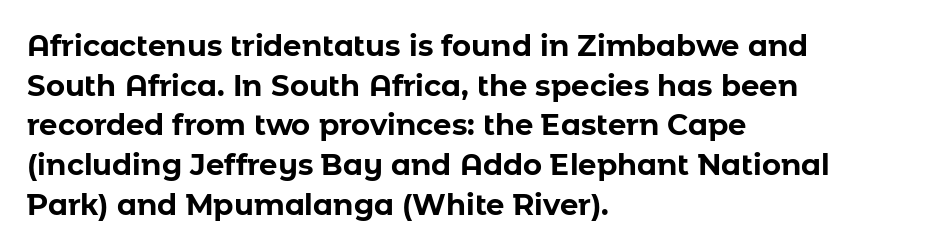
This rendering leaves character spacing at its baseline value. If you drew a ruler down the left edge, every line would touch it. What kind of face is this? One without serifs — a sans. Character widths vary here, with narrow letters taking less room than wide ones. This rendering features lettering with no underline.
